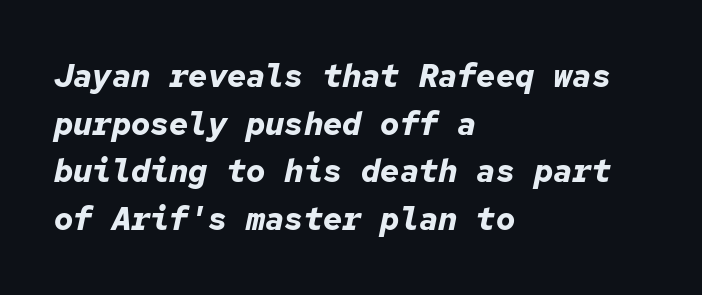
Looks like terminal output: every glyph gets an equal slot. You can tell it's italic because the verticals aren't actually vertical. Descender tails drop into unmarked territory. Tracking value appears to be zero — textbook default spacing. Plenty of ink on the page — the face is bold. Summary of vertical rhythm: regular, with standard interline spacing.
